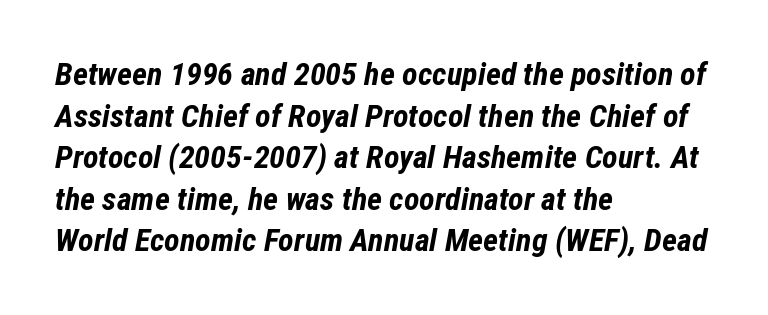
Is this a fixed-width face? No — the glyphs have proportional, varying widths. Underline: absent. A normal amount of white space separates one row of letters from the next. This rendering uses left alignment, leaving the right contour irregular.
